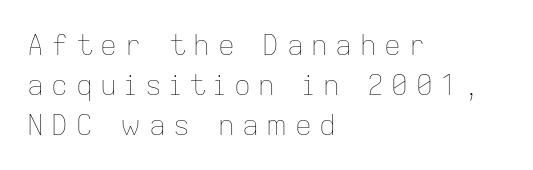
The image shows 28 px thin type, upright; set left-aligned, normal line spacing (1.42x), unusually wide letter spacing (+0.27 em), not underlined; low stroke contrast and a medium x-height.
